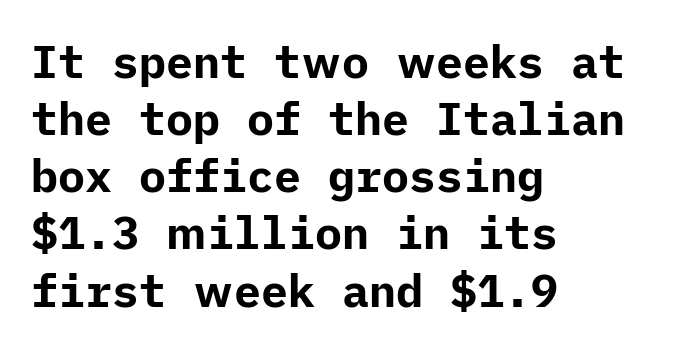
The image shows 45 px bold sans-serif type, upright; set left-aligned, normal line spacing (1.27x), normal letter spacing, not underlined; low stroke contrast and a medium x-height.
